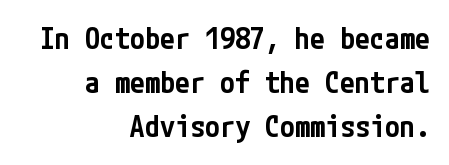
{"serif": "no", "italic": "no", "bold": "semi", "weight": "semibold", "width": "condensed", "stroke_contrast": "low", "x_height": "medium", "underline": "no", "align": "right", "line_spacing": "normal", "line_spacing_ratio": 1.47, "letter_spacing": "normal", "letter_spacing_em": 0.0, "glyph_px": 30}
